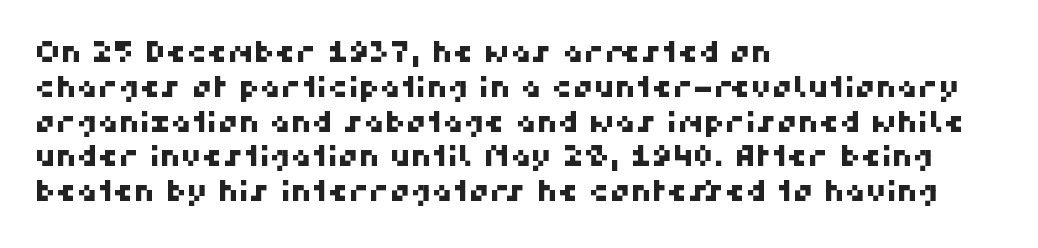
This sample uses a sans-serif face. What stands out about the letter spacing? Nothing — it is the standard amount. Type without underlining. Do the characters align in a grid? No, the font is proportional. The paragraph shown leans on its left margin.
